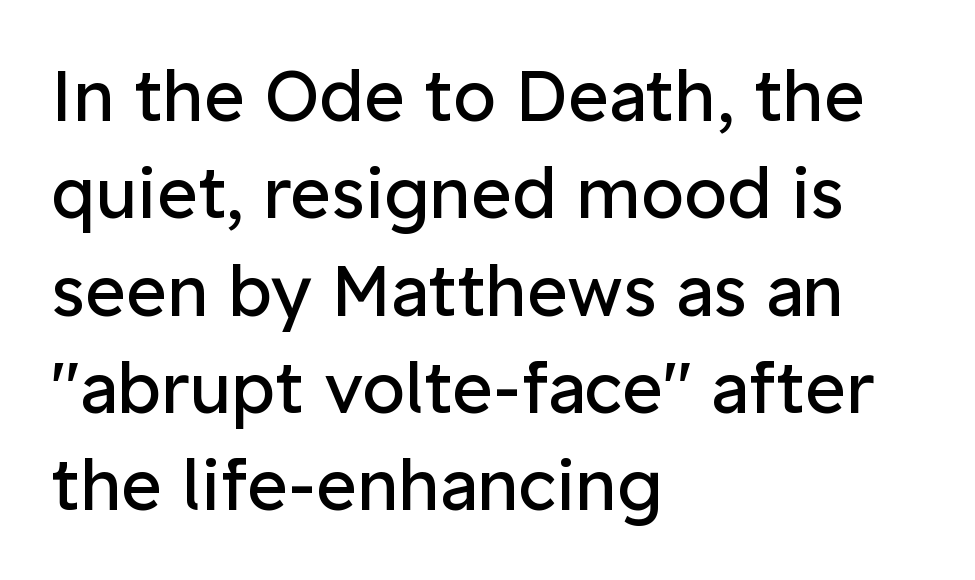
The image shows 70 px regular-weight sans-serif type, upright; set left-aligned, normal line spacing (1.39x), normal letter spacing, not underlined; low stroke contrast and a medium x-height.
